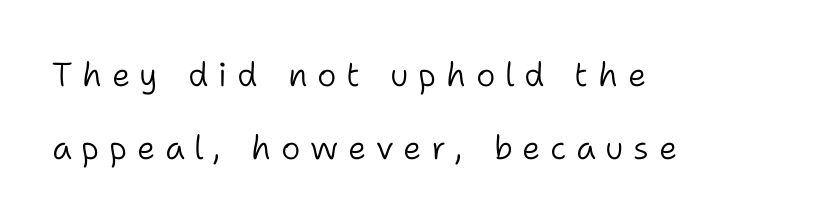
The image shows 33 px light sans-serif type, upright; set left-aligned, loose line spacing (2.2x), unusually wide letter spacing (+0.29 em), not underlined; low stroke contrast and a medium x-height.
